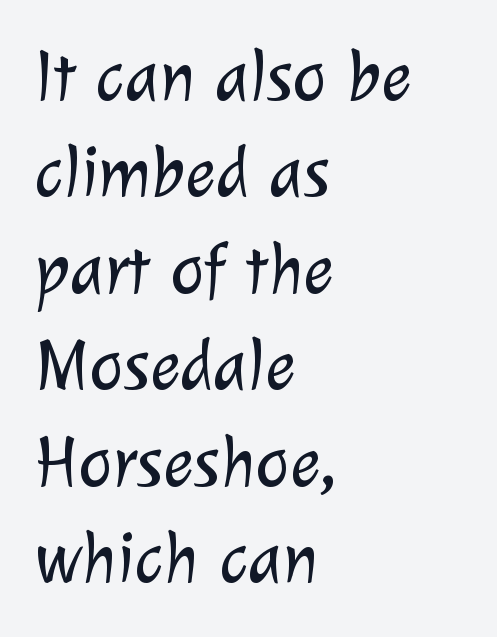
Q: Is the text bold? A: No.
Q: Is the typeface a serif or a sans-serif typeface? A: Sans-serif.
Q: Is the text underlined? A: No.
Q: How is the paragraph aligned? A: Left-aligned.
Q: Is the spacing between letters normal or unusually wide? A: Normal.
Q: Is the spacing between lines tight, normal or loose? A: Normal.
Q: Width (condensed, normal, or wide)? A: Normal.
Q: Stroke contrast? A: Low.
Q: x-height? A: Medium.
Q: Monospaced? A: No.
